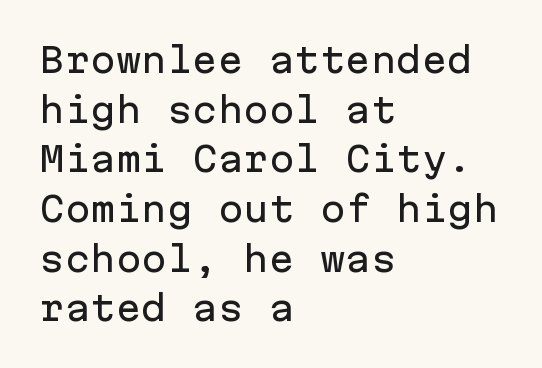
Q: Is the text italic (slanted)? A: No, it is upright.
Q: Is the typeface a serif or a sans-serif typeface? A: Sans-serif.
Q: Is the text underlined? A: No.
Q: How is the paragraph aligned? A: Left-aligned.
Q: Is the spacing between letters normal or unusually wide? A: Normal.
Q: Is the spacing between lines tight, normal or loose? A: Normal.
Q: Width (condensed, normal, or wide)? A: Normal.
Q: Stroke contrast? A: Low.
Q: x-height? A: Medium.
Q: Monospaced? A: Yes.
